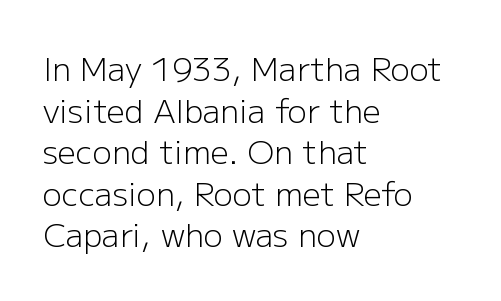
The image shows 32 px light sans-serif type, upright; set left-aligned, normal line spacing (1.3x), normal letter spacing, not underlined; low stroke contrast and a medium x-height.
